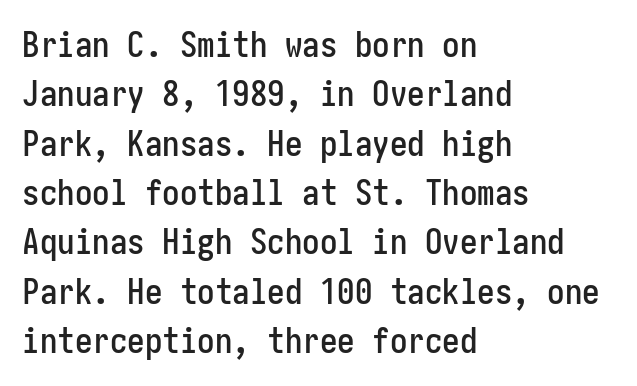
Q: Is the text italic (slanted)? A: No, it is upright.
Q: Is the typeface a serif or a sans-serif typeface? A: Sans-serif.
Q: Is the text underlined? A: No.
Q: How is the paragraph aligned? A: Left-aligned.
Q: Is the spacing between letters normal or unusually wide? A: Normal.
Q: Is the spacing between lines tight, normal or loose? A: Normal.
Q: Width (condensed, normal, or wide)? A: Condensed.
Q: Stroke contrast? A: Low.
Q: x-height? A: Medium.
